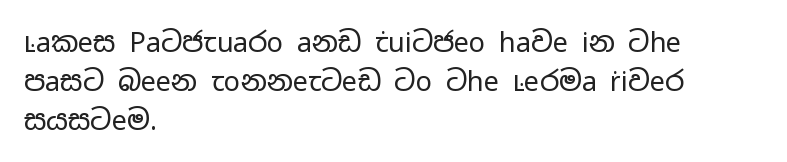
Nothing heavy about these letters — not bold at all. The block of text has a typical density, with ordinary space between rows. Posture: straight, roman, zero tilt. Quick note: underline off. The letterforms sit shoulder to shoulder at normal distance.
